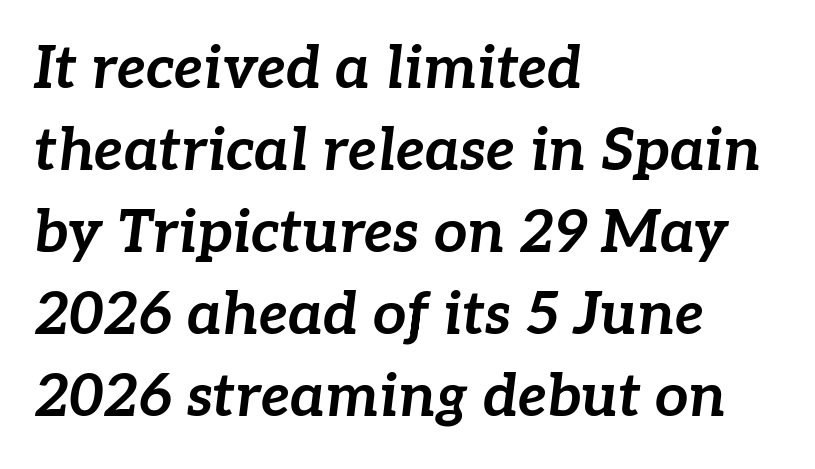
The image shows 59 px bold type, italic (leaning right); set left-aligned, normal line spacing (1.39x), normal letter spacing, not underlined; low stroke contrast and a medium x-height.
